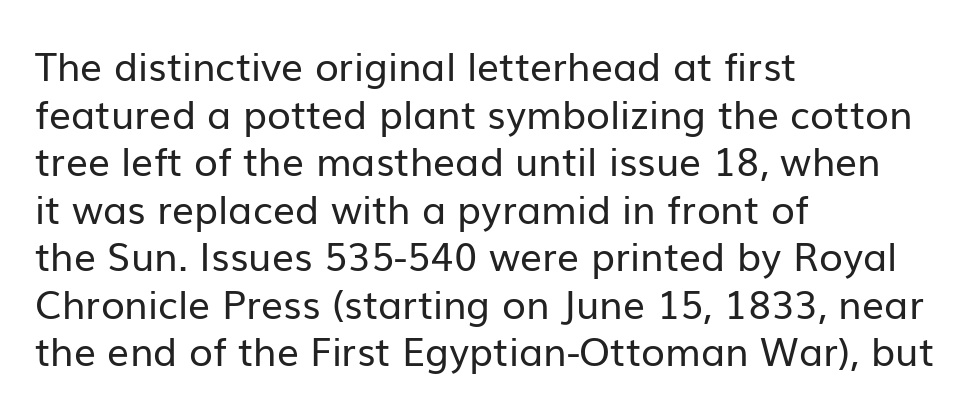
Which margin do the lines hug? The left one — the right edge is uneven. Characters remain perfectly vertical along every line. In terms of letterspacing, this is plain default setting. Think standard paragraph weight, or any step lighter than that. Type without underlining.
